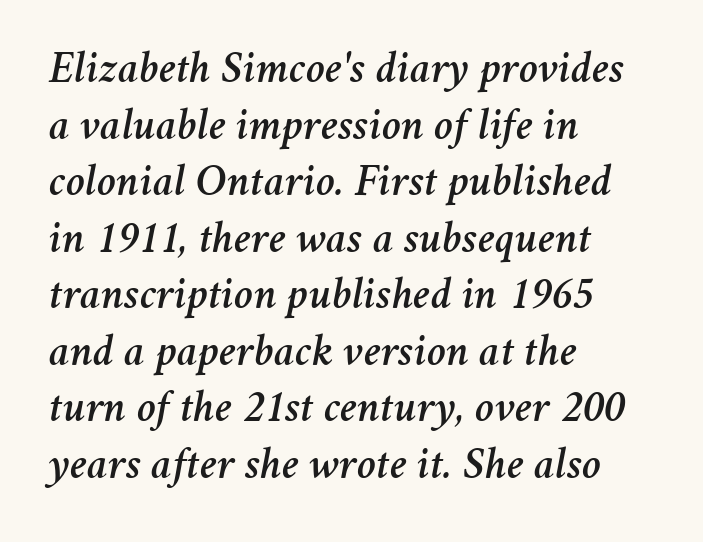
Q: Is the text italic (slanted)? A: Yes, it leans right by about 11 degrees.
Q: Is the text underlined? A: No.
Q: How is the paragraph aligned? A: Left-aligned.
Q: Is the spacing between letters normal or unusually wide? A: Normal.
Q: Width (condensed, normal, or wide)? A: Normal.
Q: Stroke contrast? A: Medium.
Q: x-height? A: Medium.
Q: Monospaced? A: No.
